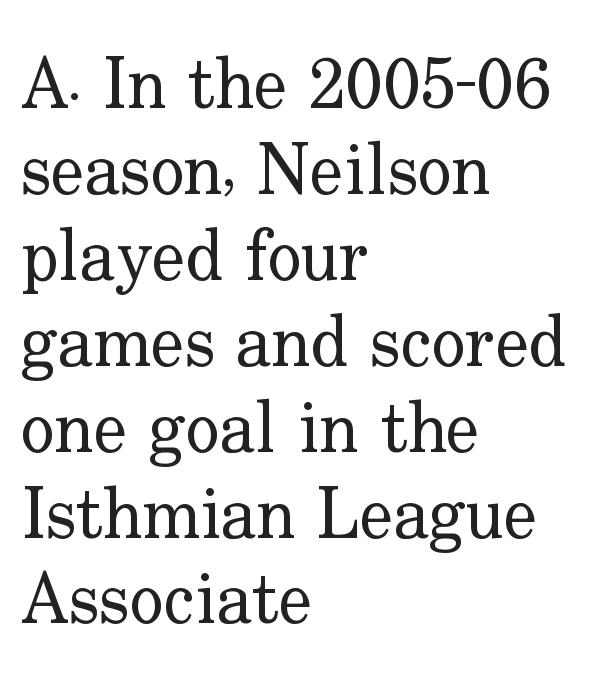
{"serif": "yes", "italic": "no", "bold": "no", "weight": "regular", "width": "normal", "stroke_contrast": "low", "x_height": "small", "monospaced": "no", "underline": "no", "align": "left", "line_spacing_ratio": 1.21, "letter_spacing": "normal", "letter_spacing_em": 0.0, "glyph_px": 71}
